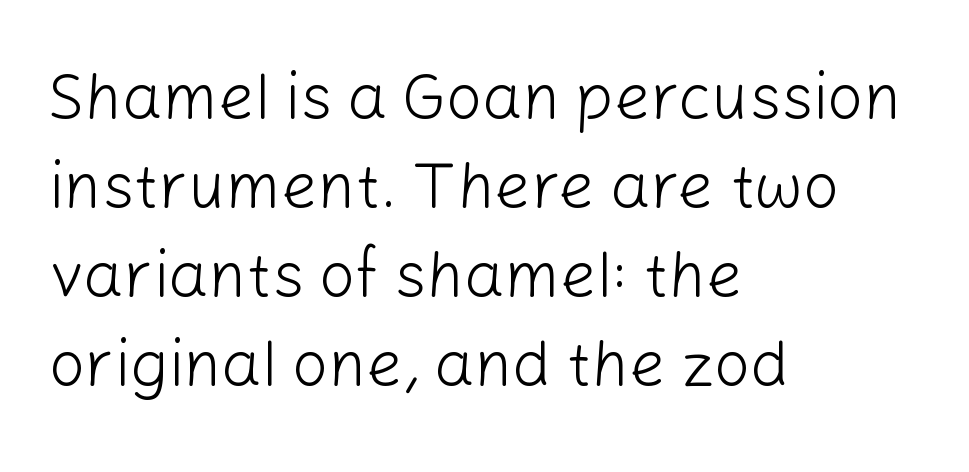
The image shows 64 px light sans-serif type, upright; set left-aligned, normal line spacing (1.39x), normal letter spacing, not underlined; low stroke contrast and a medium x-height.
